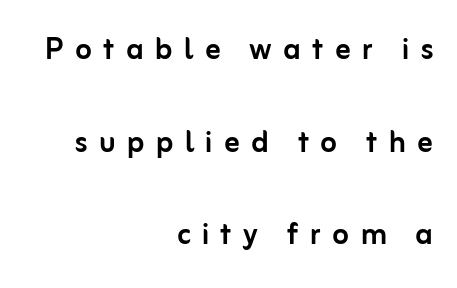
{"serif": "no", "italic": "no", "width": "normal", "stroke_contrast": "low", "x_height": "medium", "monospaced": "no", "underline": "no", "align": "right", "line_spacing": "loose", "line_spacing_ratio": 2.44, "letter_spacing": "wide", "letter_spacing_em": 0.3, "glyph_px": 38}
